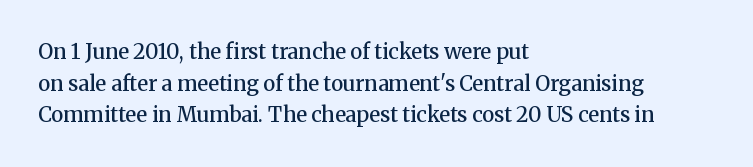
Q: Is the text bold? A: Semi-bold.
Q: Is the text italic (slanted)? A: No, it is upright.
Q: Is the text underlined? A: No.
Q: How is the paragraph aligned? A: Left-aligned.
Q: Is the spacing between letters normal or unusually wide? A: Normal.
Q: Is the spacing between lines tight, normal or loose? A: Normal.
